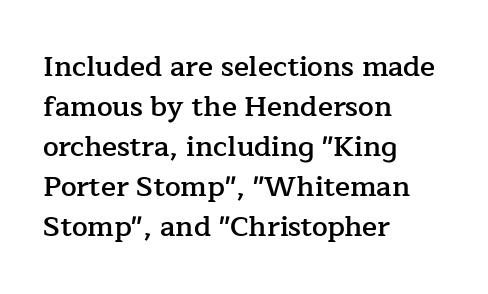
{"serif": "yes", "italic": "no", "bold": "semi", "weight": "semibold", "width": "normal", "stroke_contrast": "low", "x_height": "medium", "monospaced": "no", "underline": "no", "align": "left", "line_spacing": "normal", "line_spacing_ratio": 1.43, "letter_spacing": "normal", "letter_spacing_em": 0.0, "glyph_px": 28}
